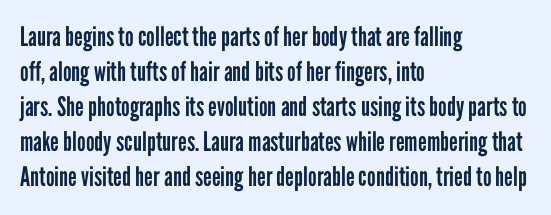
The image shows 27 px text type, upright; set left-aligned, normal line spacing (1.3x), normal letter spacing, not underlined.
